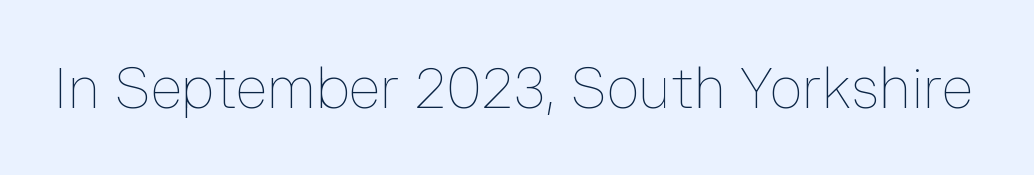
The image shows 57 px thin type, upright; set normal letter spacing, not underlined; low stroke contrast and a medium x-height.
